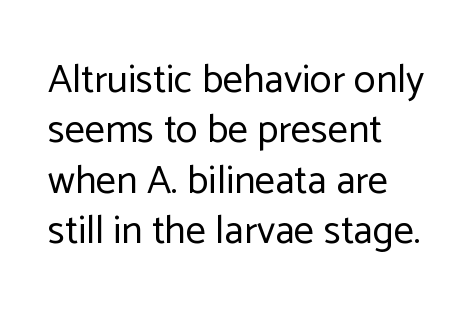
This sample has the flowing, uneven cadence of proportional lettering. You can tell from the bare stems that sans-serif type was used. The space beneath each line is pristine and unruled. Every character sits straight up, as roman type does. In terms of leading, this rendering sits right in the middle.
